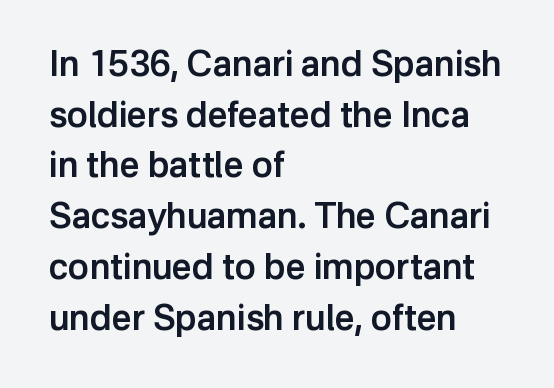
The glyphs in this specimen are sans serif. Ordinary non-slanted type is in use. Clear beneath every line of the passage. This sample has the flowing, uneven cadence of proportional lettering. The horizontal fit of the characters is conventional and even.
